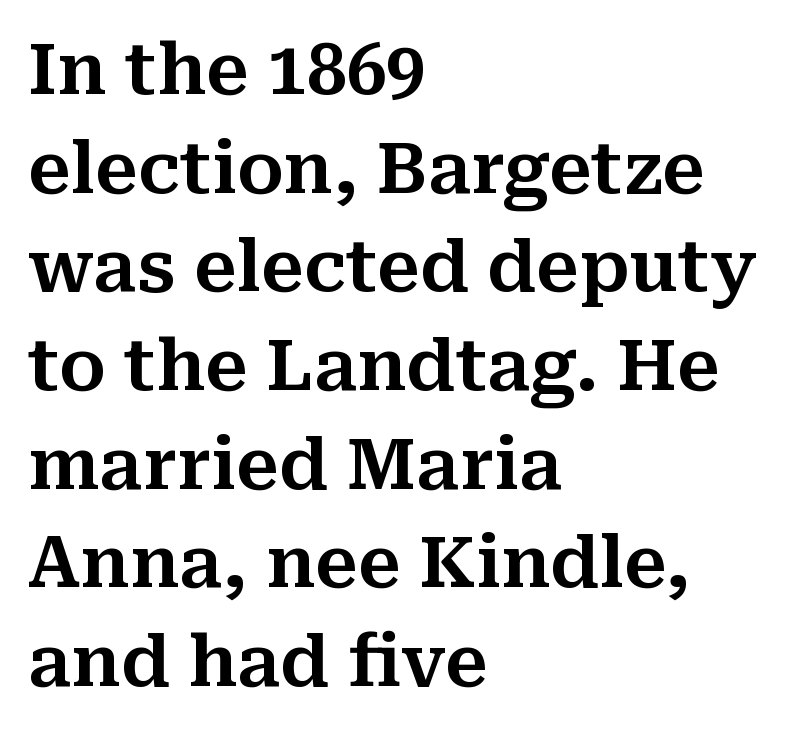
{"serif": "yes", "italic": "no", "width": "normal", "stroke_contrast": "medium", "x_height": "medium", "monospaced": "no", "underline": "no", "align": "left", "line_spacing": "normal", "line_spacing_ratio": 1.39, "letter_spacing": "normal", "letter_spacing_em": 0.0, "glyph_px": 71}
